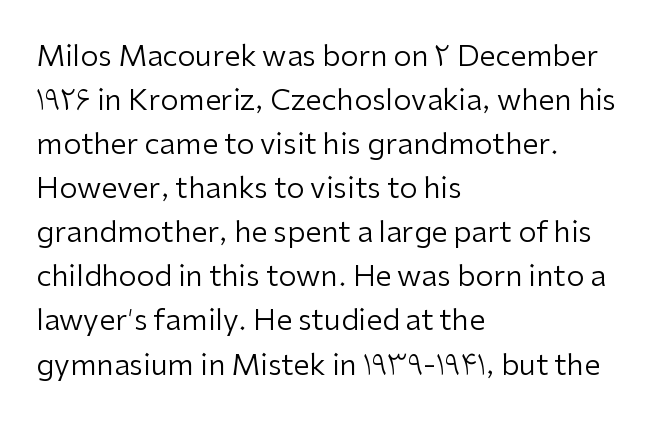
{"serif": "no", "italic": "no", "bold": "no", "weight": "regular", "width": "normal", "stroke_contrast": "low", "x_height": "medium", "monospaced": "no", "underline": "no", "align": "left", "line_spacing": "normal", "line_spacing_ratio": 1.52, "letter_spacing": "normal", "letter_spacing_em": 0.0, "glyph_px": 29}
